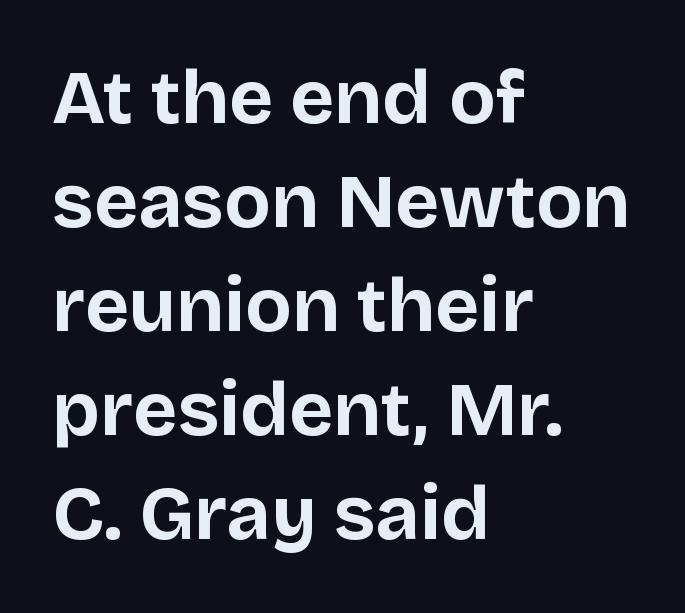
These lines stack with their left ends in a neat column. A typesetter would call this leading conventional body-copy spacing. You could call the tracking neutral — neither tight nor loose. Each letter's strokes conclude bluntly, with no projecting serifs. Italic: no, the glyphs are upright roman. Think of a printed novel: that variable character pitch is what you see here.
